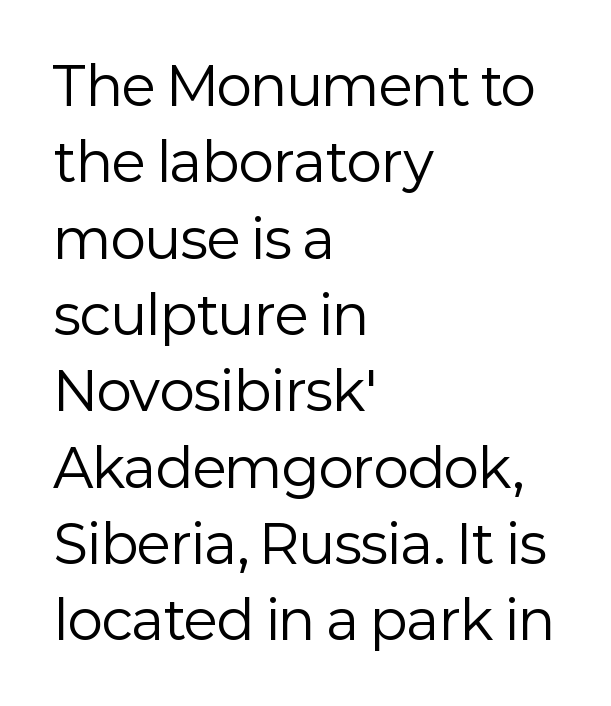
The image shows 53 px regular-weight sans-serif type, upright; set left-aligned, normal line spacing (1.44x), normal letter spacing, not underlined; low stroke contrast and a medium x-height.
